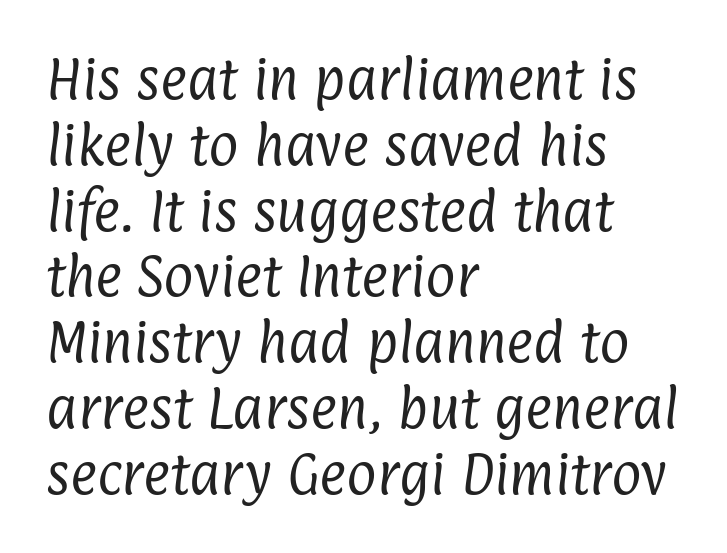
The image shows 46 px regular-weight, condensed sans-serif type; set left-aligned, normal line spacing (1.43x), normal letter spacing, not underlined; low stroke contrast and a medium x-height.
